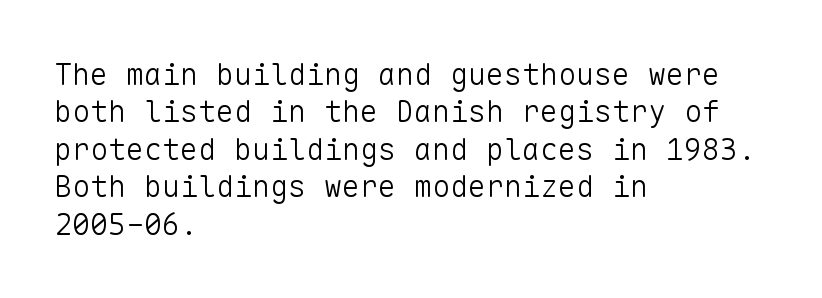
Summary of vertical rhythm: regular, with standard interline spacing. A bare baseline throughout the passage. Monospaced: the letters line up in strict vertical columns. You can tell it's not italic because the verticals are truly vertical.
